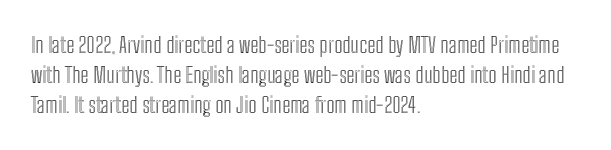
The image shows 22 px text type, upright; set left-aligned, normal line spacing (1.37x), normal letter spacing, not underlined.
